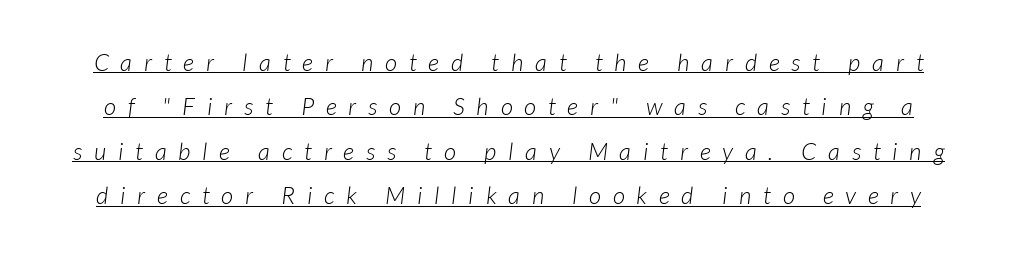
If you drew a line through each stem, it would be angled. Compared with a typical body face, this is equally light or lighter still. Letter spacing: wide. A baseline rule has been typeset under these characters.
